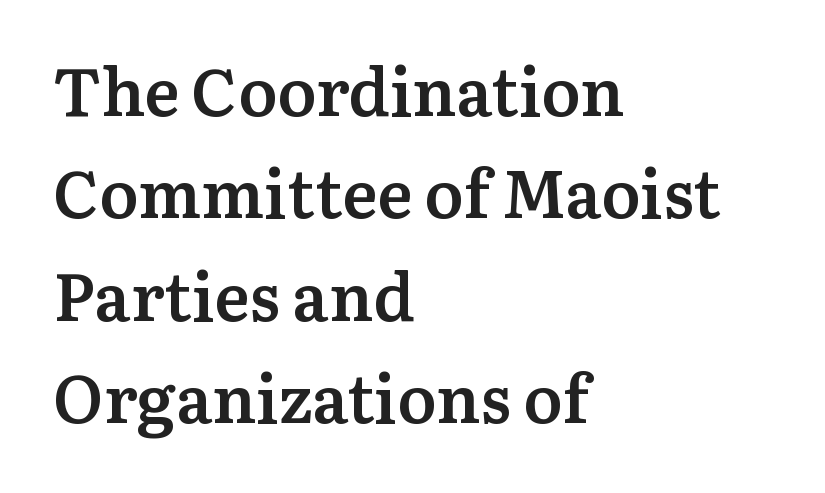
The image shows 66 px semibold serif type, upright; set left-aligned, normal line spacing (1.55x), normal letter spacing, not underlined; medium stroke contrast and a medium x-height.
